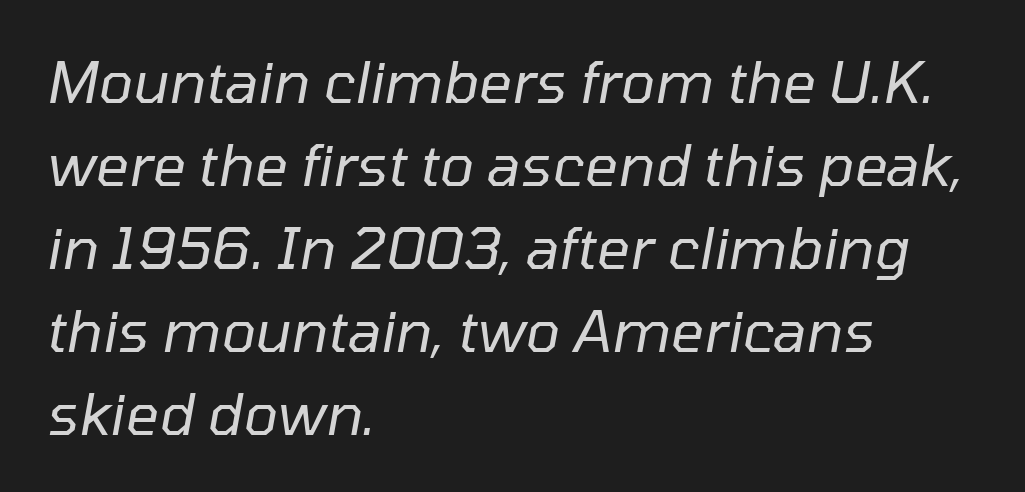
{"italic": "yes", "lean": "right", "slant_degrees": 10, "bold": "no", "weight": "regular", "width": "normal", "stroke_contrast": "low", "x_height": "medium", "monospaced": "no", "underline": "no", "align": "left", "line_spacing": "normal", "line_spacing_ratio": 1.43, "letter_spacing": "normal", "letter_spacing_em": 0.0, "glyph_px": 58}
